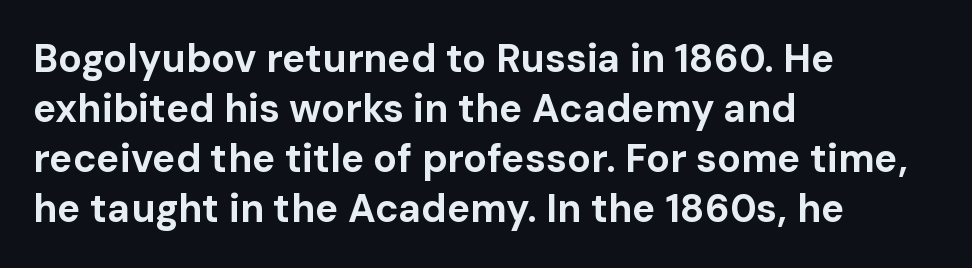
The image shows 39 px bold sans-serif type, upright; set left-aligned, normal line spacing (1.28x), normal letter spacing, not underlined; low stroke contrast and a medium x-height.
